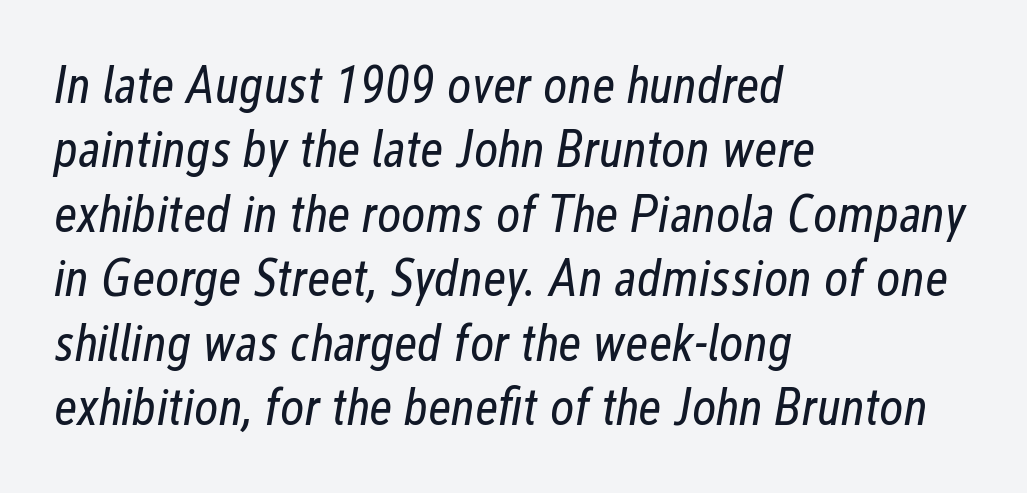
The image shows 52 px regular-weight, condensed type, italic (leaning right); set left-aligned, line spacing 1.24x, normal letter spacing, not underlined; low stroke contrast and a medium x-height.
